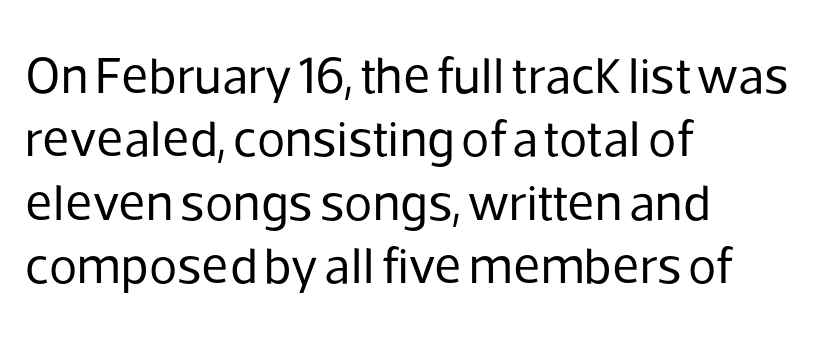
{"serif": "no", "italic": "no", "bold": "no", "weight": "regular", "width": "normal", "stroke_contrast": "low", "x_height": "medium", "monospaced": "no", "underline": "no", "align": "left", "line_spacing_ratio": 1.22, "letter_spacing": "normal", "letter_spacing_em": 0.0, "glyph_px": 52}
